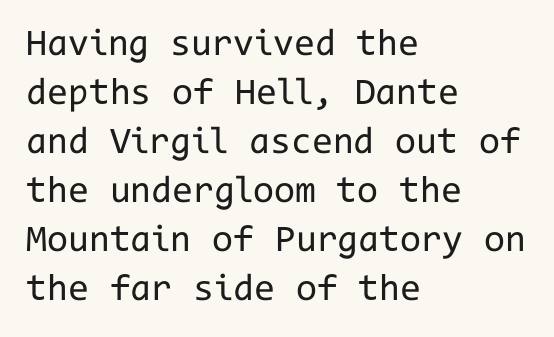
{"serif": "no", "italic": "no", "bold": "no", "weight": "regular", "width": "normal", "stroke_contrast": "low", "x_height": "medium", "monospaced": "yes", "underline": "no", "align": "left", "line_spacing": "normal", "line_spacing_ratio": 1.29, "letter_spacing": "normal", "letter_spacing_em": 0.0, "glyph_px": 38}
